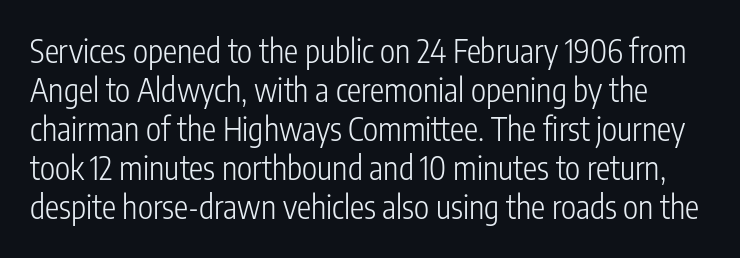
The image shows 32 px light, condensed sans-serif type, upright; set line spacing 1.22x, normal letter spacing, not underlined; low stroke contrast and a medium x-height.
